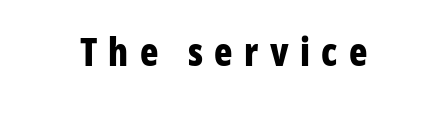
Q: Is the text bold? A: Yes.
Q: Is the text italic (slanted)? A: No, it is upright.
Q: Is the typeface a serif or a sans-serif typeface? A: Sans-serif.
Q: Is the text underlined? A: No.
Q: How is the paragraph aligned? A: Centered.
Q: Is the spacing between letters normal or unusually wide? A: Unusually wide.
Q: Width (condensed, normal, or wide)? A: Condensed.
Q: Stroke contrast? A: Low.
Q: x-height? A: Medium.
Q: Monospaced? A: No.
